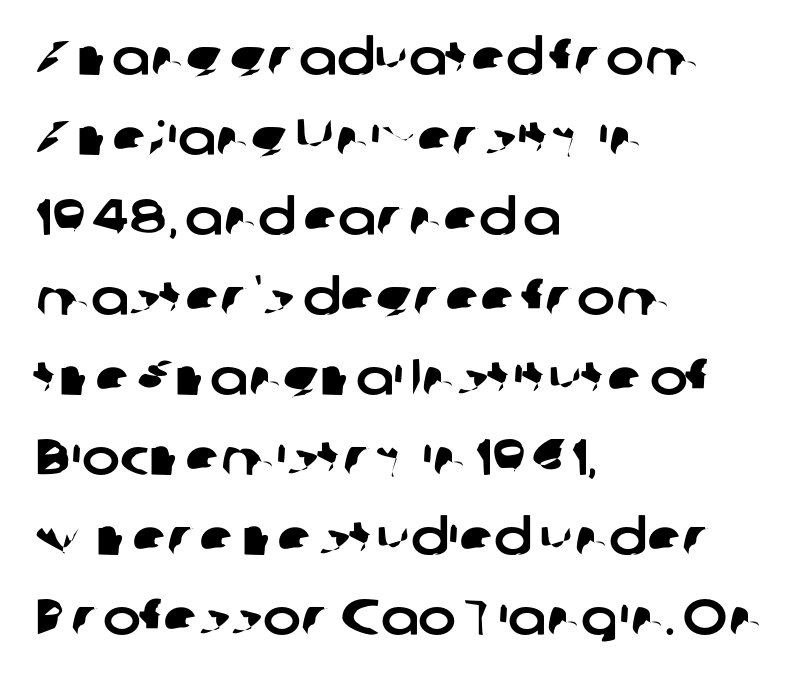
Q: Is the typeface a serif or a sans-serif typeface? A: Sans-serif.
Q: Is the text underlined? A: No.
Q: How is the paragraph aligned? A: Left-aligned.
Q: Is the spacing between letters normal or unusually wide? A: Normal.
Q: Is the spacing between lines tight, normal or loose? A: Normal.
Q: Width (condensed, normal, or wide)? A: Normal.
Q: Stroke contrast? A: Low.
Q: x-height? A: Medium.
Q: Monospaced? A: No.
